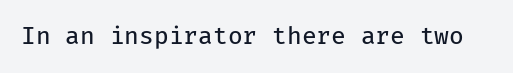
The image shows 24 px text type, upright; set normal letter spacing, not underlined.
